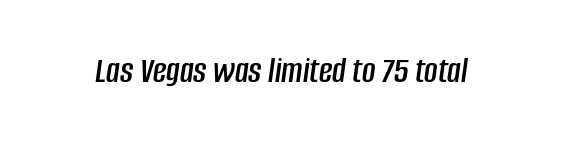
A typesetter would call this zero additional tracking. Designer's note — italics engaged. Decoration check: the copy has no underline. Proportional: the letters do not fall into vertical columns.
